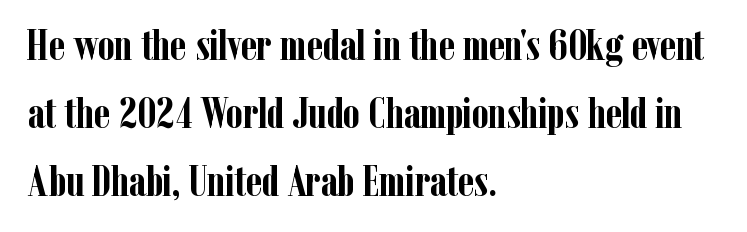
Posture: straight, roman, zero tilt. Here the designer chose a conventional face with non-uniform glyph widths. Bold? Absolutely — the strokes are thick and heavy. The rows are spaced the way most documents space them. A typesetter would label this face a serif.
